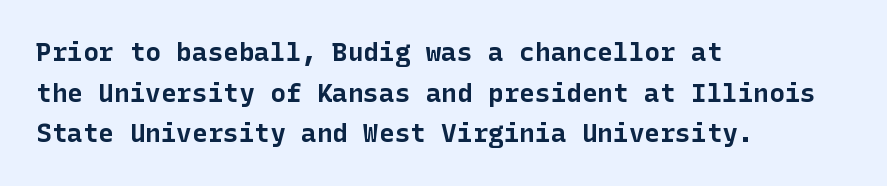
Students, note that the glyphs here touch the page at normal intervals. Lines of text with bare space underneath. Short and long lines alike share a common starting point at left. The font's upright variant was chosen for this text.
